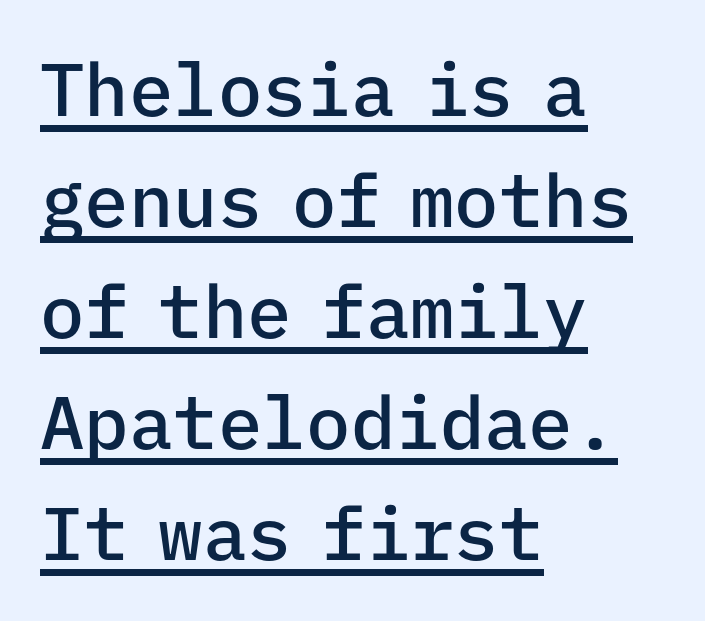
Q: Is the text bold? A: Semi-bold.
Q: Is the text italic (slanted)? A: No, it is upright.
Q: Is the typeface a serif or a sans-serif typeface? A: Sans-serif.
Q: Is the text underlined? A: Yes.
Q: How is the paragraph aligned? A: Left-aligned.
Q: Is the spacing between letters normal or unusually wide? A: Normal.
Q: Is the spacing between lines tight, normal or loose? A: Normal.
Q: Width (condensed, normal, or wide)? A: Normal.
Q: Stroke contrast? A: Low.
Q: x-height? A: Medium.
Q: Monospaced? A: Yes.
